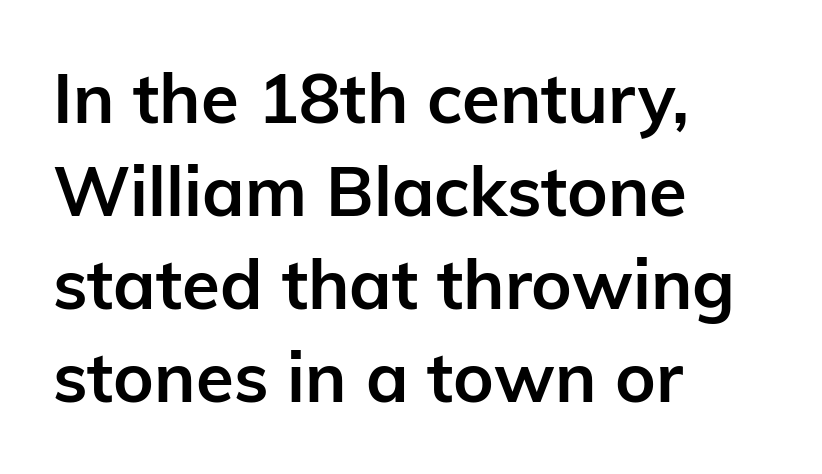
{"serif": "no", "italic": "no", "bold": "yes", "weight": "semibold", "width": "normal", "stroke_contrast": "low", "x_height": "medium", "monospaced": "no", "underline": "no", "align": "left", "line_spacing": "normal", "line_spacing_ratio": 1.35, "letter_spacing": "normal", "letter_spacing_em": 0.0, "glyph_px": 69}
